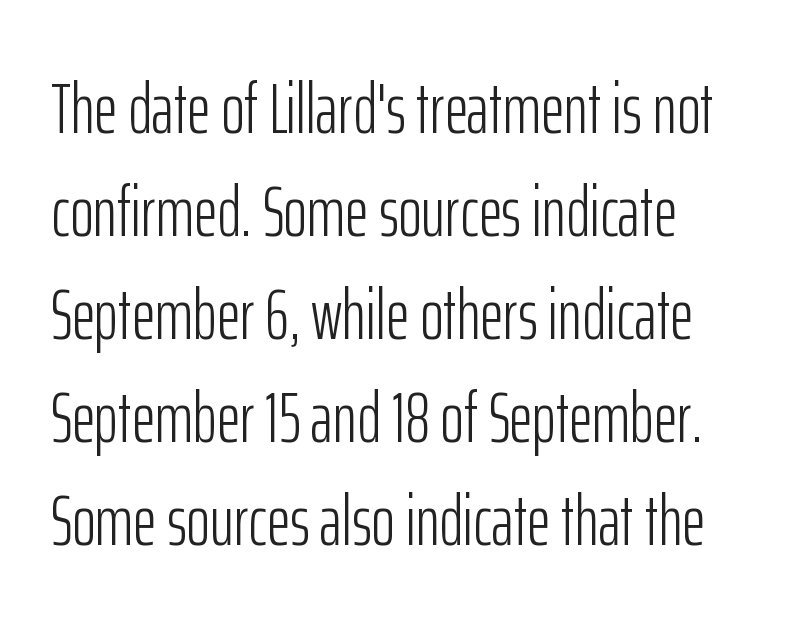
The image shows 72 px light, condensed sans-serif type, upright; set normal line spacing (1.43x), normal letter spacing, not underlined; low stroke contrast and a medium x-height.
